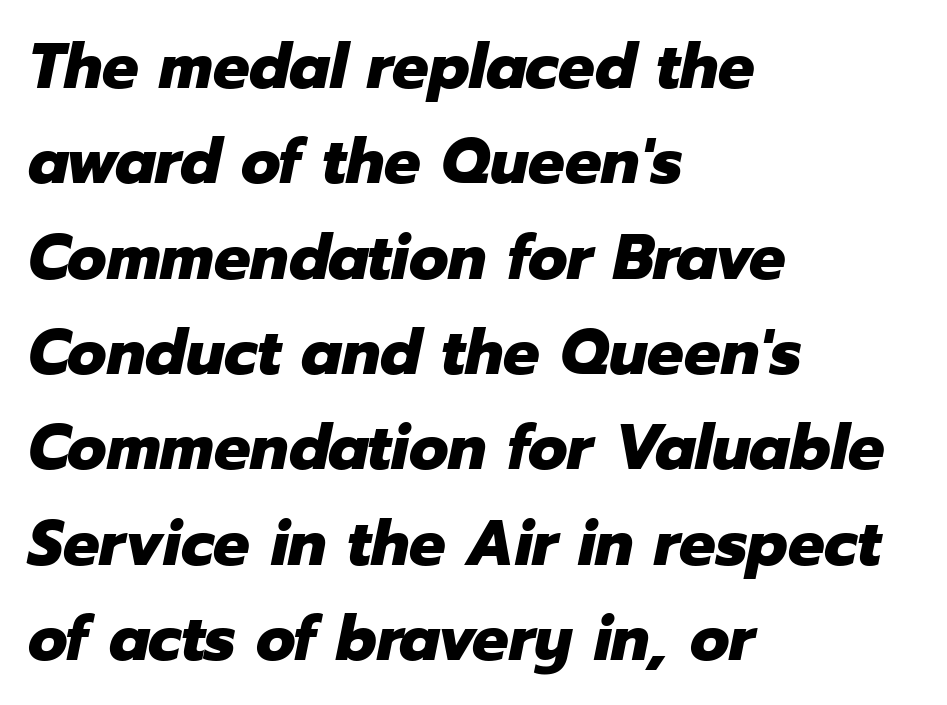
These lines keep a tight, regular rhythm from letter to letter. Vertically, the passage feels balanced, rows spaced as you'd expect. Proportional: the letters do not fall into vertical columns. Has an underline been added? It has not.
